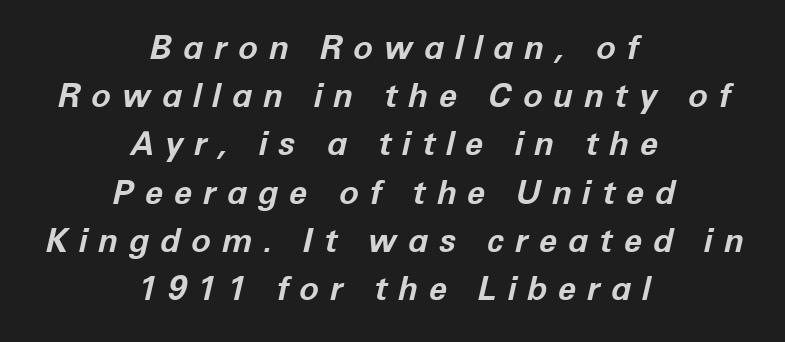
Q: Is the text bold? A: Yes.
Q: Is the text italic (slanted)? A: Yes, it leans right by about 12 degrees.
Q: Is the text underlined? A: No.
Q: How is the paragraph aligned? A: Centered.
Q: Is the spacing between letters normal or unusually wide? A: Unusually wide.
Q: Is the spacing between lines tight, normal or loose? A: Normal.
Q: Width (condensed, normal, or wide)? A: Normal.
Q: Stroke contrast? A: Low.
Q: x-height? A: Medium.
Q: Monospaced? A: No.
